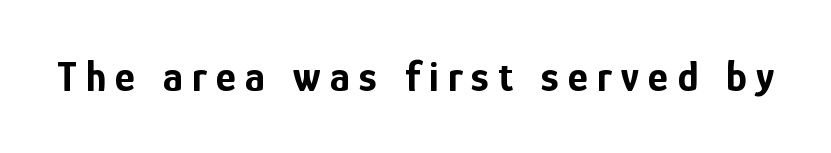
The image shows 43 px bold, condensed sans-serif type, upright; set unusually wide letter spacing (+0.21 em), not underlined; low stroke contrast and a medium x-height.
